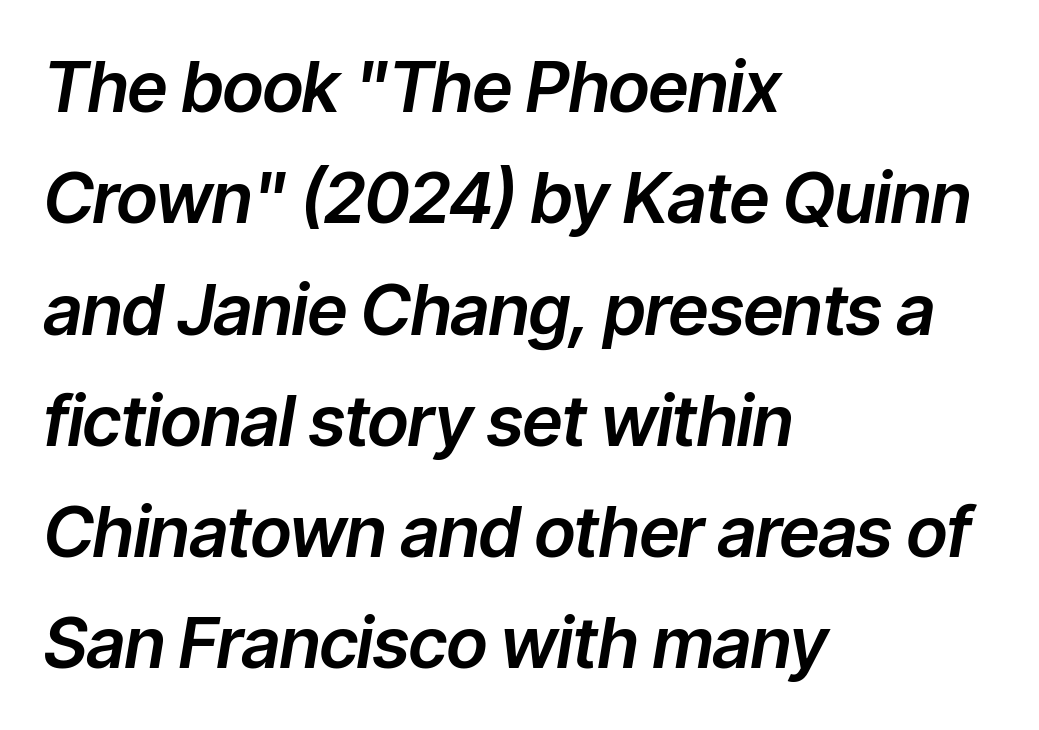
Caption: standard tracking, unaltered. Do the characters align in a grid? No, the font is proportional. The compositor pushed each line to the left boundary. Decoration check: the copy has no underline. There's an unmistakable incline to the writing here.
